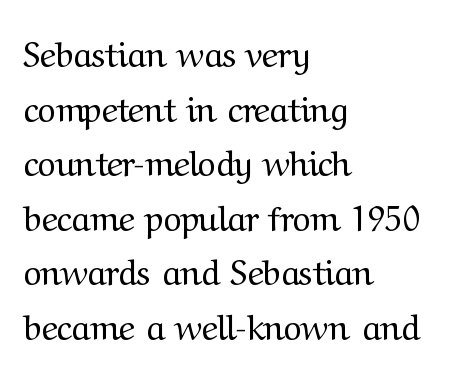
Q: Is the text bold? A: No.
Q: Is the text italic (slanted)? A: No, it is upright.
Q: Is the typeface a serif or a sans-serif typeface? A: Serif.
Q: Is the text underlined? A: No.
Q: How is the paragraph aligned? A: Left-aligned.
Q: Is the spacing between letters normal or unusually wide? A: Normal.
Q: Is the spacing between lines tight, normal or loose? A: Normal.
Q: Width (condensed, normal, or wide)? A: Normal.
Q: Stroke contrast? A: Medium.
Q: x-height? A: Medium.
Q: Monospaced? A: No.
